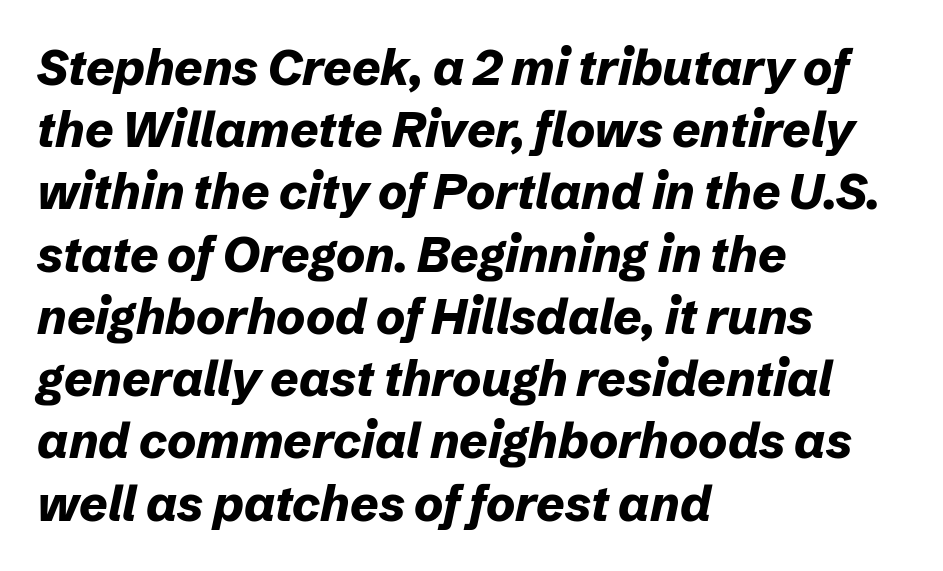
{"italic": "yes", "lean": "right", "slant_degrees": 12, "bold": "yes", "weight": "bold", "width": "normal", "stroke_contrast": "low", "x_height": "medium", "monospaced": "no", "underline": "no", "align": "left", "line_spacing": "normal", "line_spacing_ratio": 1.27, "letter_spacing": "normal", "letter_spacing_em": 0.0, "glyph_px": 49}
